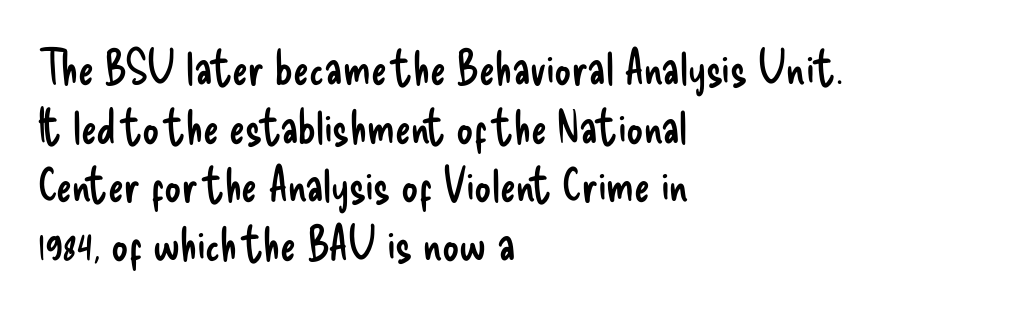
The image shows 47 px regular-weight, condensed sans-serif type, upright; set left-aligned, normal line spacing (1.25x), normal letter spacing, not underlined; low stroke contrast and a small x-height.
